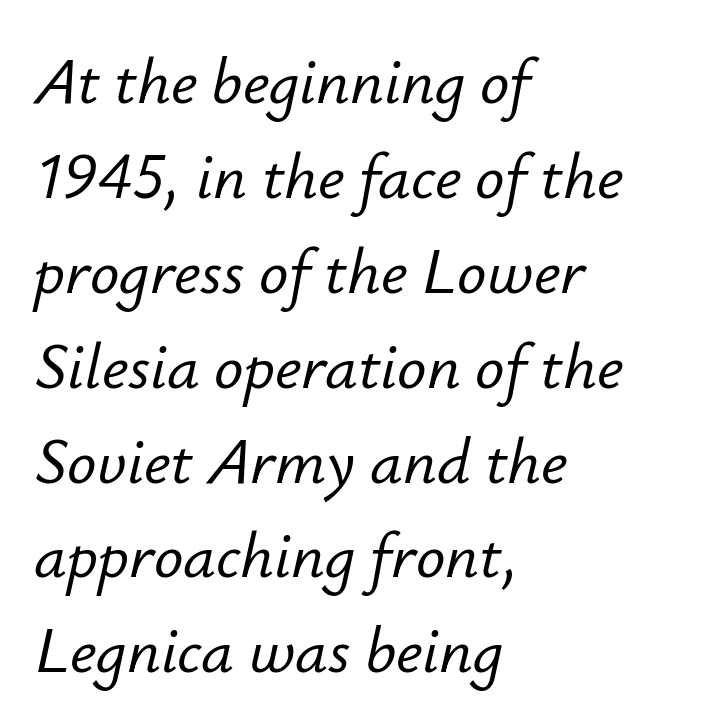
{"italic": "yes", "lean": "right", "slant_degrees": 12, "width": "normal", "stroke_contrast": "low", "x_height": "small", "monospaced": "no", "underline": "no", "align": "left", "line_spacing": "normal", "line_spacing_ratio": 1.46, "letter_spacing": "normal", "letter_spacing_em": 0.0, "glyph_px": 65}
